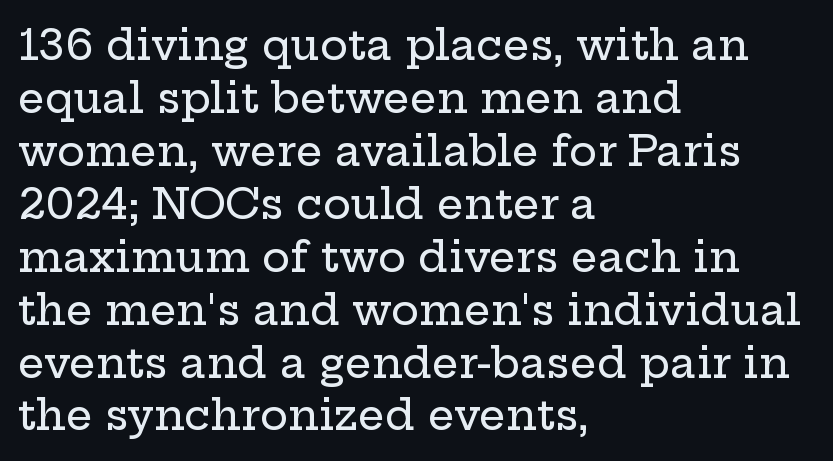
The image shows 42 px wide serif type, upright; set left-aligned, normal line spacing (1.26x), normal letter spacing, not underlined; low stroke contrast and a medium x-height.
